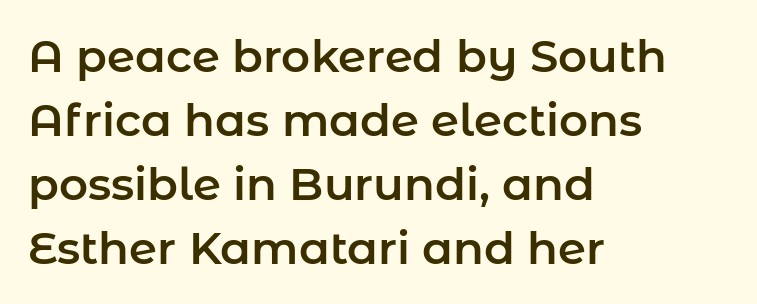
{"serif": "no", "italic": "no", "width": "normal", "stroke_contrast": "low", "x_height": "medium", "monospaced": "no", "underline": "no", "align": "left", "line_spacing": "normal", "line_spacing_ratio": 1.42, "letter_spacing": "normal", "letter_spacing_em": 0.0, "glyph_px": 45}
